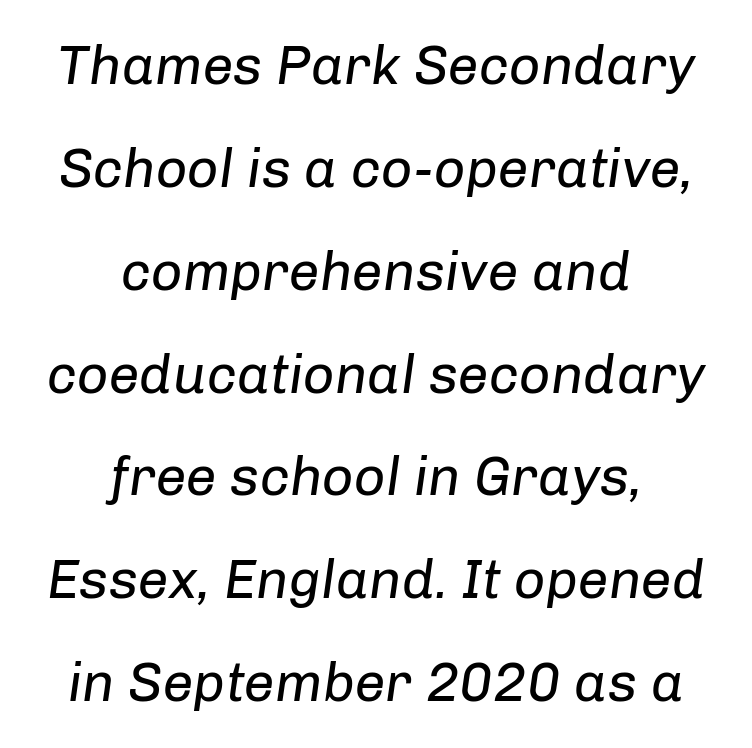
{"italic": "yes", "lean": "right", "slant_degrees": 8, "bold": "no", "weight": "regular", "width": "normal", "stroke_contrast": "low", "x_height": "medium", "monospaced": "no", "underline": "no", "align": "center", "line_spacing_ratio": 1.87, "letter_spacing": "normal", "letter_spacing_em": 0.0, "glyph_px": 55}
